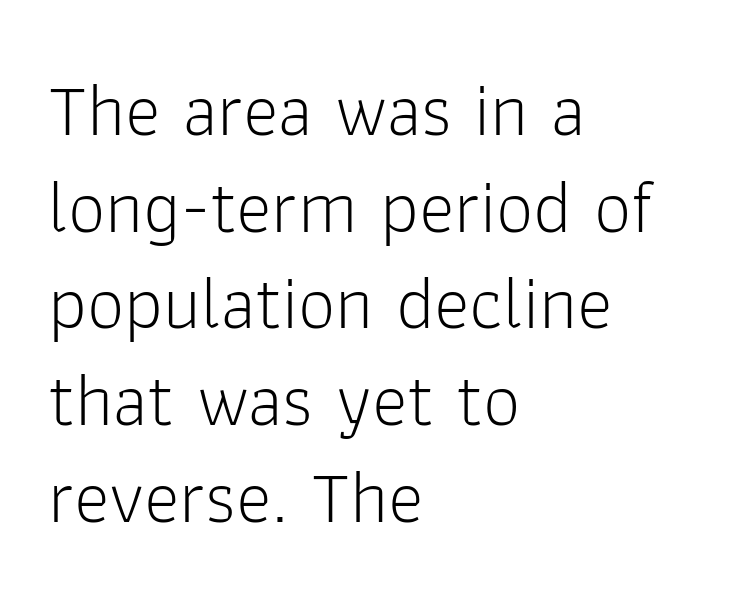
Vertical stems look standard width or narrower in stroke. A student would call this left alignment; a typographer would say flush left, rag right. In terms of leading, this rendering sits right in the middle. Any mark beneath the type? The region is blank. Letterform terminals end flat and unadorned throughout the passage. The face used here is proportionally spaced, like ordinary book or web type.
